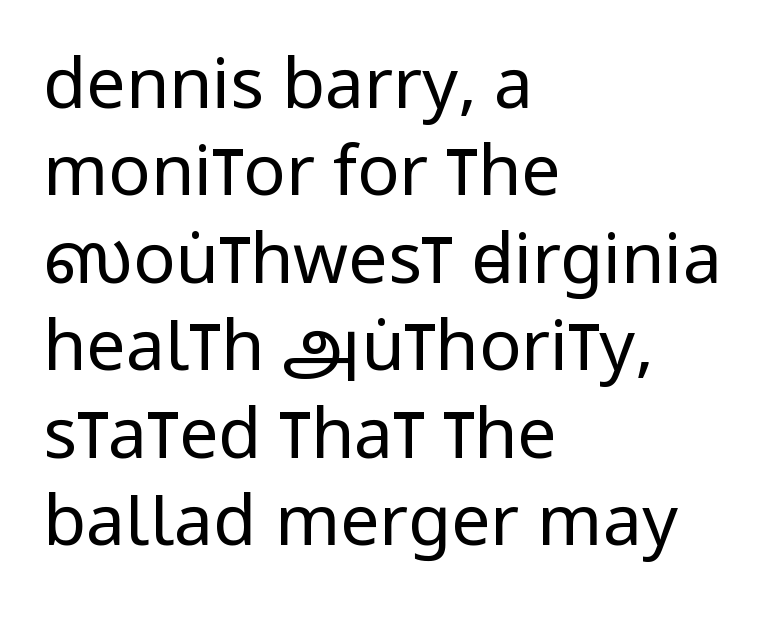
The rendering anchors every line to the left-hand side. Posture: vertical. Heft: none added — not bold. Proportional: the letters do not fall into vertical columns.
